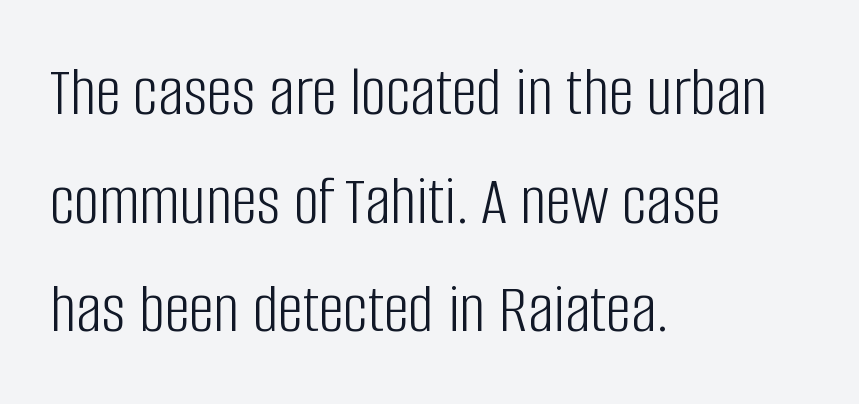
{"serif": "no", "italic": "no", "bold": "no", "weight": "light", "width": "condensed", "stroke_contrast": "low", "x_height": "large", "monospaced": "no", "underline": "no", "align": "left", "line_spacing": "normal", "line_spacing_ratio": 1.53, "letter_spacing": "normal", "letter_spacing_em": 0.0, "glyph_px": 71}
